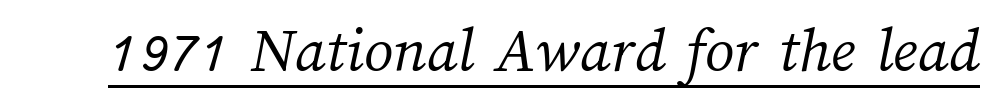
{"bold": "no", "weight": "light", "width": "normal", "stroke_contrast": "medium", "x_height": "medium", "monospaced": "no", "underline": "yes", "letter_spacing": "normal", "letter_spacing_em": 0.0, "glyph_px": 65}
